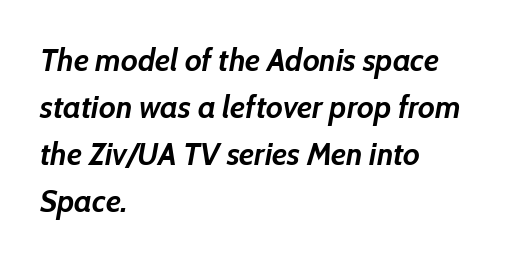
{"italic": "yes", "lean": "right", "slant_degrees": 10, "bold": "yes", "weight": "semibold", "width": "normal", "stroke_contrast": "low", "x_height": "medium", "monospaced": "no", "underline": "no", "align": "left", "line_spacing": "normal", "line_spacing_ratio": 1.47, "letter_spacing": "normal", "letter_spacing_em": 0.0, "glyph_px": 32}
